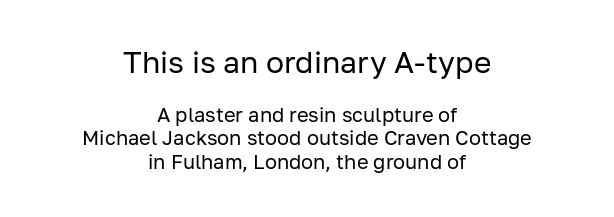
The image shows 30 px regular-weight sans-serif type, upright; set centered, line spacing 1.17x, normal letter spacing, not underlined; the first (top) block is 1.5x larger; low stroke contrast and a medium x-height.
